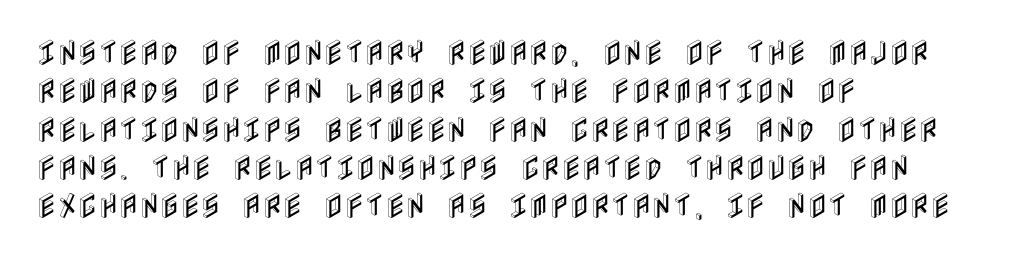
Q: Is the text italic (slanted)? A: No, it is upright.
Q: Is the text underlined? A: No.
Q: How is the paragraph aligned? A: Left-aligned.
Q: Is the spacing between letters normal or unusually wide? A: Normal.
Q: Is the spacing between lines tight, normal or loose? A: Normal.
Q: Width (condensed, normal, or wide)? A: Condensed.
Q: x-height? A: Large.
